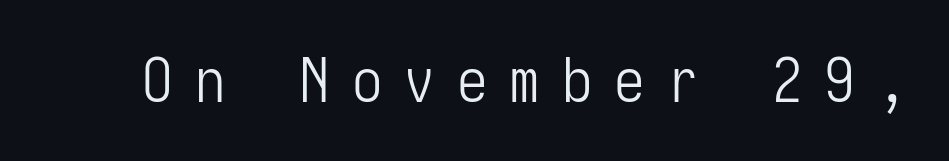
{"serif": "no", "italic": "no", "bold": "no", "weight": "light", "width": "condensed", "stroke_contrast": "low", "x_height": "medium", "underline": "no", "letter_spacing": "wide", "letter_spacing_em": 0.36, "glyph_px": 61}
